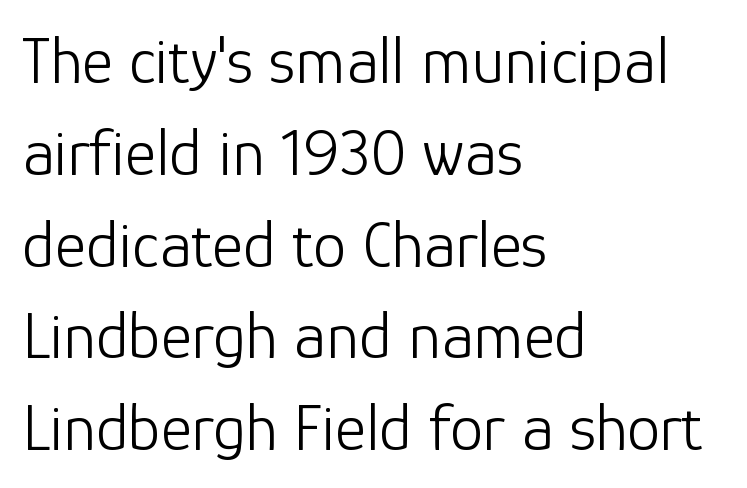
The font sits on the lighter half of the weight spectrum, regular included. Compared with a centered layout, this one pins lines to the left instead. You could call the tracking neutral — neither tight nor loose. Type without underlining.
